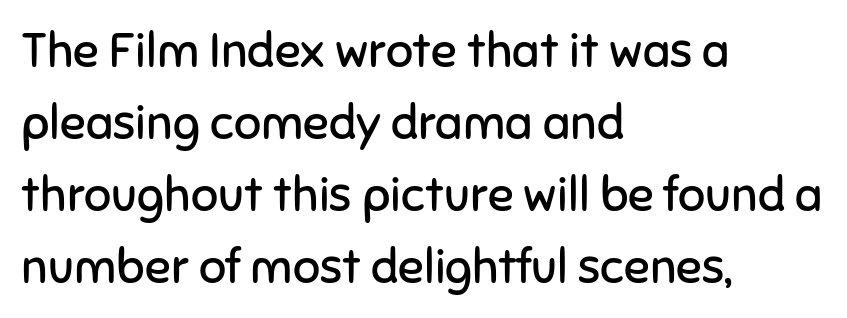
Q: Is the text bold? A: No.
Q: Is the text italic (slanted)? A: No, it is upright.
Q: Is the typeface a serif or a sans-serif typeface? A: Sans-serif.
Q: Is the text underlined? A: No.
Q: How is the paragraph aligned? A: Left-aligned.
Q: Is the spacing between letters normal or unusually wide? A: Normal.
Q: Is the spacing between lines tight, normal or loose? A: Normal.
Q: Width (condensed, normal, or wide)? A: Normal.
Q: Stroke contrast? A: Low.
Q: x-height? A: Medium.
Q: Monospaced? A: No.
